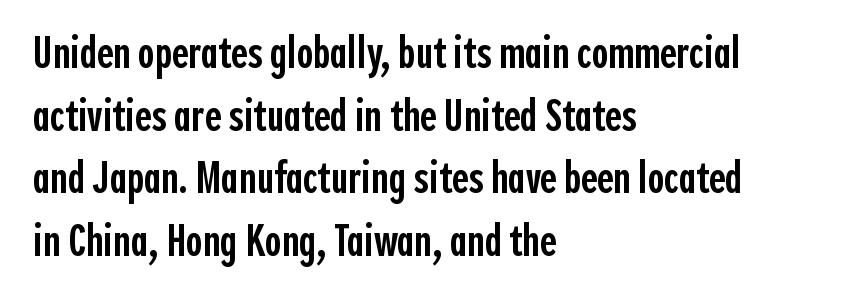
The image shows 45 px semibold, condensed sans-serif type, upright; set left-aligned, normal line spacing (1.39x), normal letter spacing, not underlined; a medium x-height.
